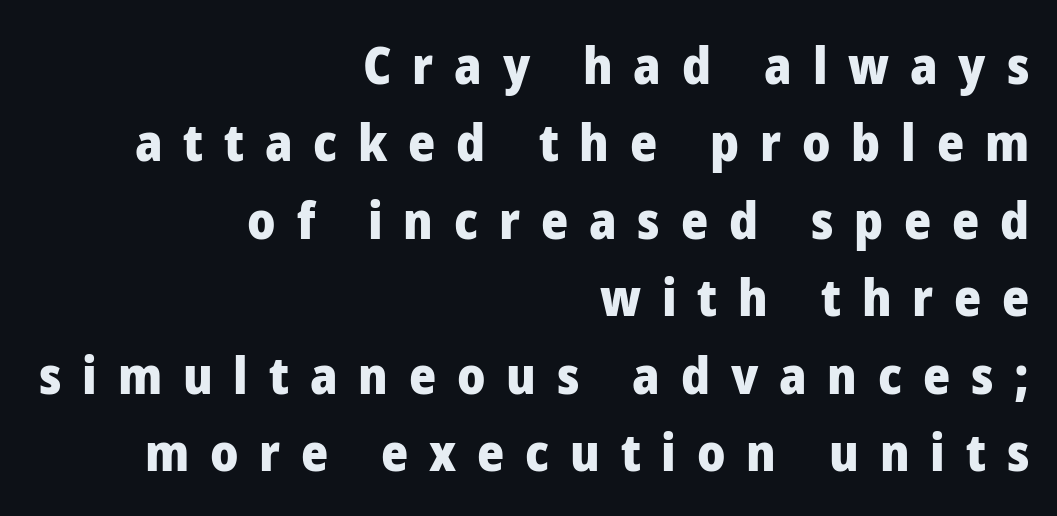
{"serif": "no", "italic": "no", "bold": "yes", "weight": "heavy", "width": "normal", "stroke_contrast": "low", "x_height": "medium", "monospaced": "no", "underline": "no", "align": "right", "line_spacing": "normal", "line_spacing_ratio": 1.49, "letter_spacing": "wide", "letter_spacing_em": 0.4, "glyph_px": 52}
